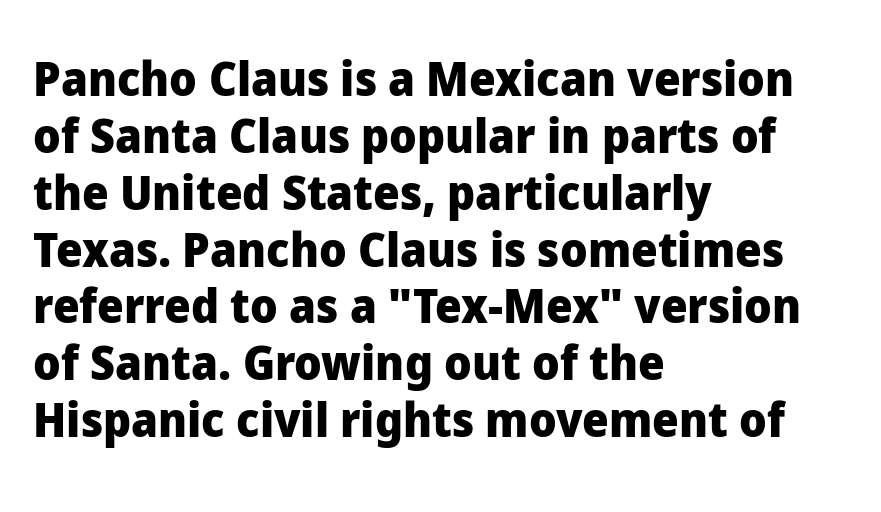
The image shows 47 px heavy sans-serif type, upright; set left-aligned, line spacing 1.21x, normal letter spacing, not underlined; low stroke contrast and a medium x-height.
